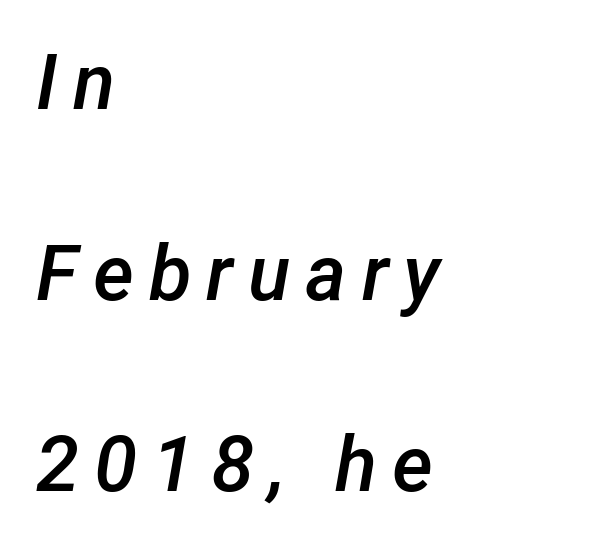
The image shows 78 px semibold type, italic (leaning right); set left-aligned, loose line spacing (2.45x), not underlined; low stroke contrast and a medium x-height.
